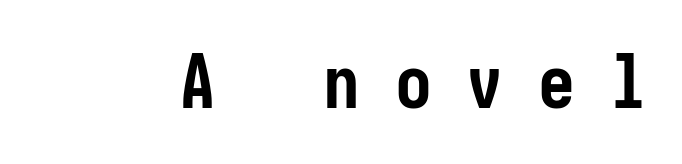
A sans-serif font was chosen for this passage. If you drew a line through each stem, it would be perfectly vertical. The strip under each line holds only bare page. Short note: letters widely spaced. A full-strength bold gives these letters their thick strokes.
